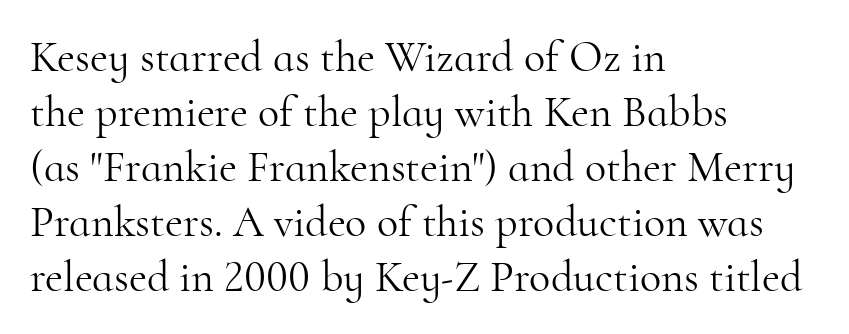
The image shows 44 px light serif type, upright; set left-aligned, normal line spacing (1.25x), normal letter spacing, not underlined; high stroke contrast and a small x-height.
